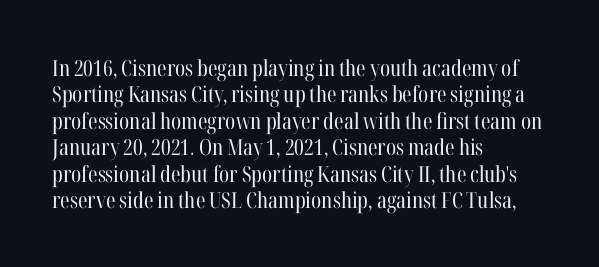
{"italic": "no", "bold": "no", "underline": "no", "align": "left", "line_spacing_ratio": 1.2, "letter_spacing": "normal", "letter_spacing_em": 0.0, "glyph_px": 22}
